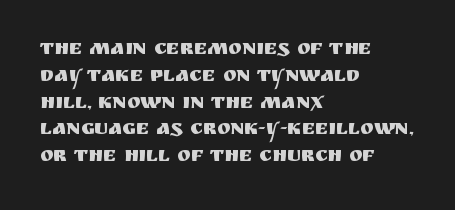
The vertical gap from one line to the next is medium. The letters sit at their default tracking, neither squeezed nor spread. A student would call this left alignment; a typographer would say flush left, rag right. Does the lettering tilt? It doesn't — this is upright.
